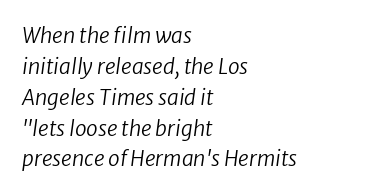
{"italic": "yes", "lean": "right", "slant_degrees": 8, "bold": "no", "underline": "no", "align": "left", "line_spacing": "normal", "line_spacing_ratio": 1.47, "letter_spacing": "normal", "letter_spacing_em": 0.0, "glyph_px": 21}
